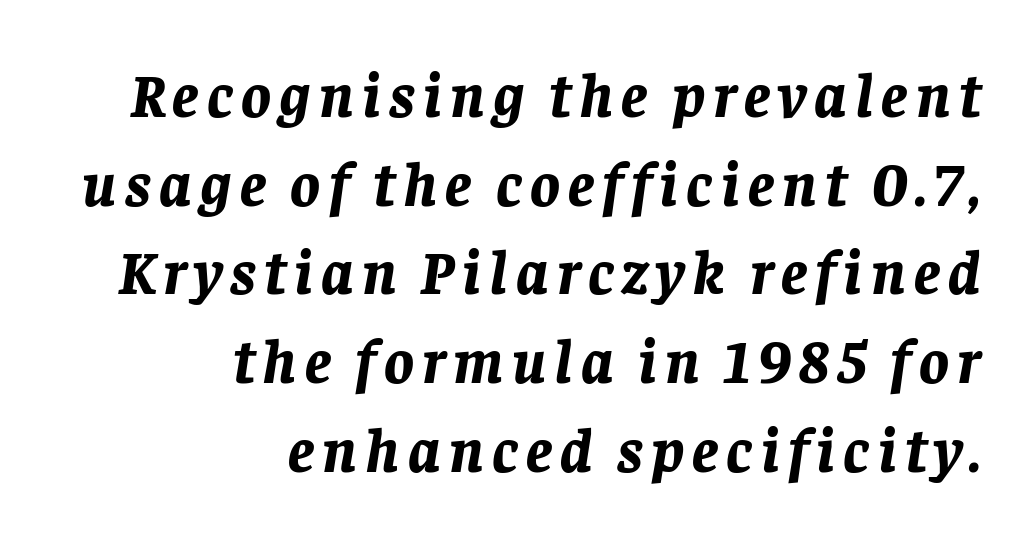
Plenty of ink on the page — the face is bold. The gap between lines stays unmarked. Compared with a flush-left layout, this one pins lines to the opposite, right side. Line spacing here is normal. Looks like regular typesetting: each glyph gets only the width it needs.
